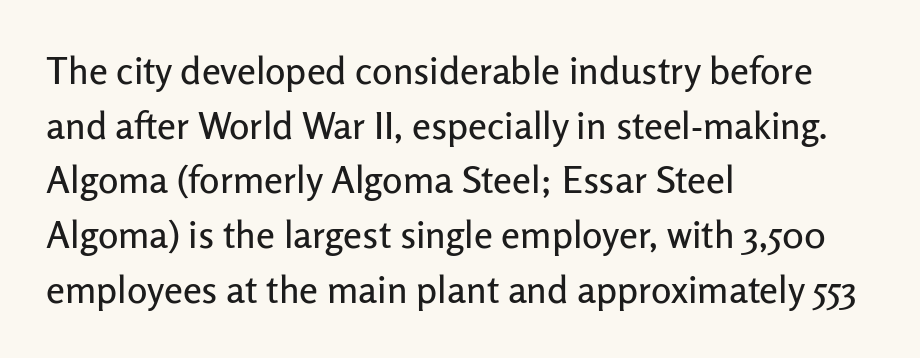
{"serif": "no", "italic": "no", "width": "normal", "stroke_contrast": "low", "x_height": "medium", "monospaced": "no", "underline": "no", "align": "left", "line_spacing": "normal", "line_spacing_ratio": 1.44, "letter_spacing": "normal", "letter_spacing_em": 0.0, "glyph_px": 38}
